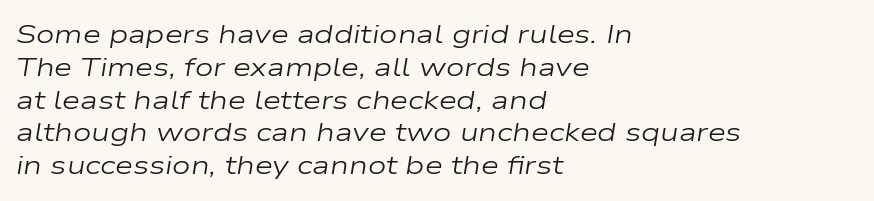
The image shows 26 px text type, italic (leaning right); set left-aligned, normal line spacing (1.26x), normal letter spacing, not underlined.
